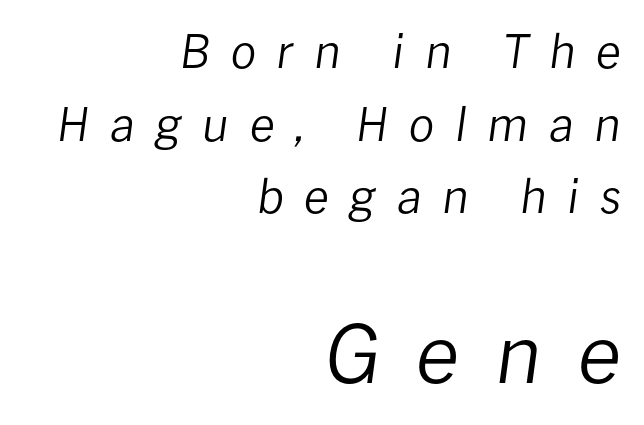
{"italic": "yes", "lean": "right", "slant_degrees": 8, "bold": "no", "weight": "regular", "width": "normal", "stroke_contrast": "low", "x_height": "medium", "monospaced": "no", "underline": "no", "align": "right", "line_spacing": "normal", "line_spacing_ratio": 1.58, "letter_spacing": "wide", "letter_spacing_em": 0.45, "larger_block": "second", "size_ratio": 1.74, "glyph_px": 80}
